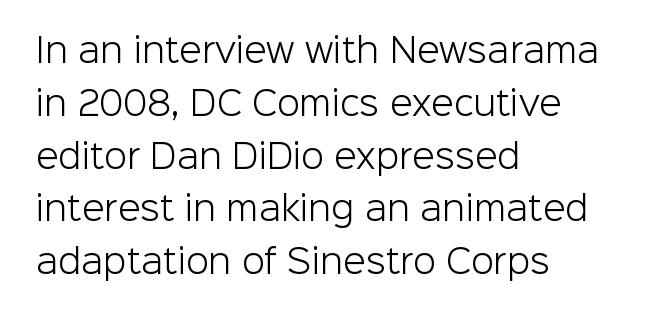
{"serif": "no", "italic": "no", "bold": "no", "weight": "light", "width": "normal", "stroke_contrast": "low", "x_height": "medium", "monospaced": "no", "underline": "no", "align": "left", "line_spacing": "normal", "line_spacing_ratio": 1.6, "letter_spacing": "normal", "letter_spacing_em": 0.0, "glyph_px": 33}
